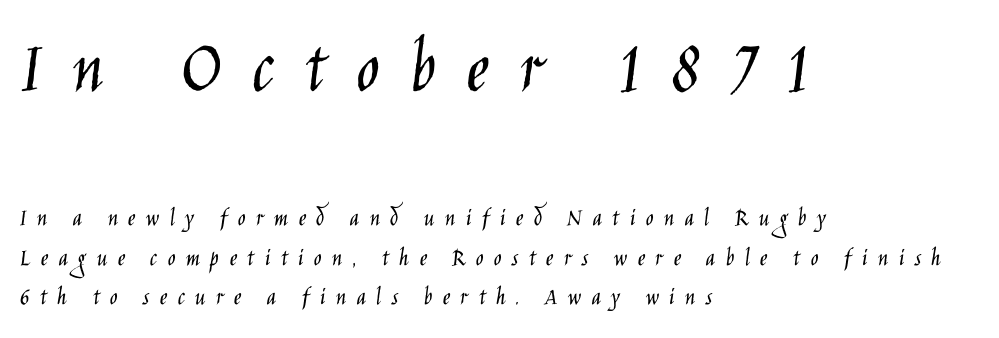
Q: Is the text bold? A: No.
Q: Is the text italic (slanted)? A: Yes.
Q: Is the typeface a serif or a sans-serif typeface? A: Sans-serif.
Q: Is the text underlined? A: No.
Q: How is the paragraph aligned? A: Left-aligned.
Q: Is the spacing between letters normal or unusually wide? A: Unusually wide.
Q: Is the spacing between lines tight, normal or loose? A: Normal.
Q: Which block of text is set in a larger size, the first (top) or the second (bottom)? A: The first (top) one.
Q: Width (condensed, normal, or wide)? A: Condensed.
Q: Stroke contrast? A: Low.
Q: x-height? A: Large.
Q: Monospaced? A: No.
